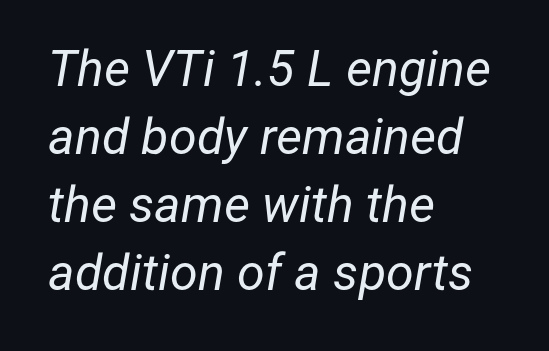
{"italic": "yes", "lean": "right", "slant_degrees": 12, "bold": "no", "weight": "regular", "width": "normal", "stroke_contrast": "low", "x_height": "medium", "monospaced": "no", "underline": "no", "align": "left", "line_spacing": "normal", "line_spacing_ratio": 1.36, "letter_spacing": "normal", "letter_spacing_em": 0.0, "glyph_px": 50}
